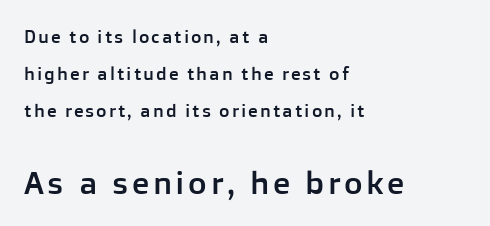
{"serif": "no", "italic": "no", "width": "normal", "stroke_contrast": "low", "x_height": "medium", "monospaced": "no", "underline": "no", "align": "left", "line_spacing": "loose", "line_spacing_ratio": 2.06, "larger_block": "second", "size_ratio": 1.78, "glyph_px": 32}
